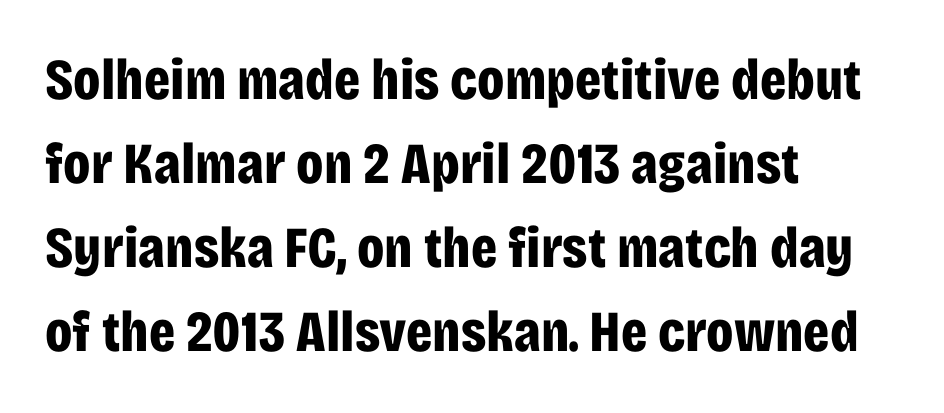
The image shows 58 px bold, condensed sans-serif type, upright; set left-aligned, normal line spacing (1.45x), normal letter spacing, not underlined; low stroke contrast and a large x-height.
